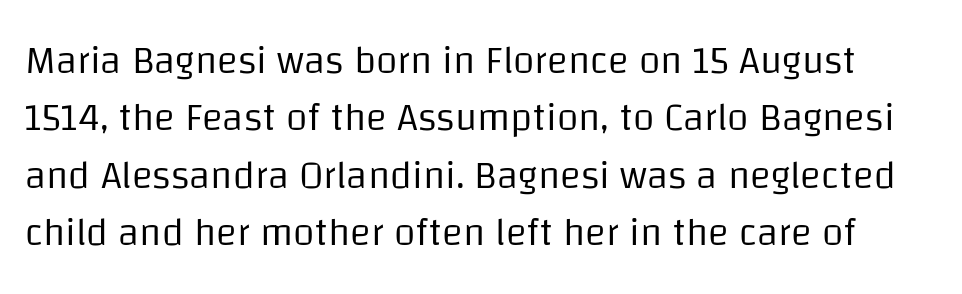
The image shows 39 px regular-weight sans-serif type, upright; set normal line spacing (1.47x), normal letter spacing, not underlined; low stroke contrast and a large x-height.
